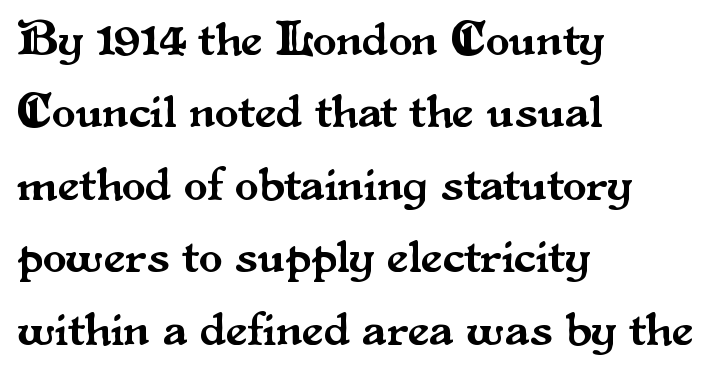
{"serif": "yes", "italic": "no", "width": "normal", "stroke_contrast": "medium", "x_height": "small", "monospaced": "no", "underline": "no", "align": "left", "line_spacing": "normal", "line_spacing_ratio": 1.51, "letter_spacing": "normal", "letter_spacing_em": 0.0, "glyph_px": 48}
